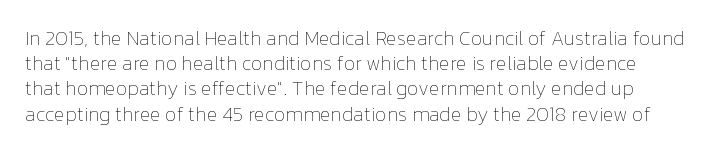
Q: Is the text bold? A: No.
Q: Is the text italic (slanted)? A: No, it is upright.
Q: Is the text underlined? A: No.
Q: Is the spacing between letters normal or unusually wide? A: Normal.
Q: Is the spacing between lines tight, normal or loose? A: Normal.
